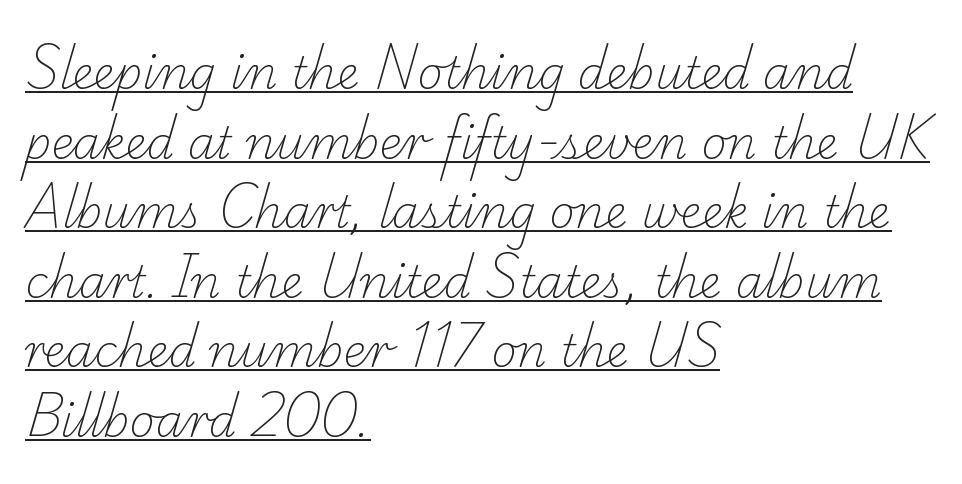
Q: Is the text bold? A: No.
Q: Is the typeface a serif or a sans-serif typeface? A: Serif.
Q: Is the text underlined? A: Yes.
Q: How is the paragraph aligned? A: Left-aligned.
Q: Is the spacing between letters normal or unusually wide? A: Normal.
Q: Is the spacing between lines tight, normal or loose? A: Normal.
Q: Width (condensed, normal, or wide)? A: Normal.
Q: Stroke contrast? A: Low.
Q: x-height? A: Small.
Q: Monospaced? A: No.
